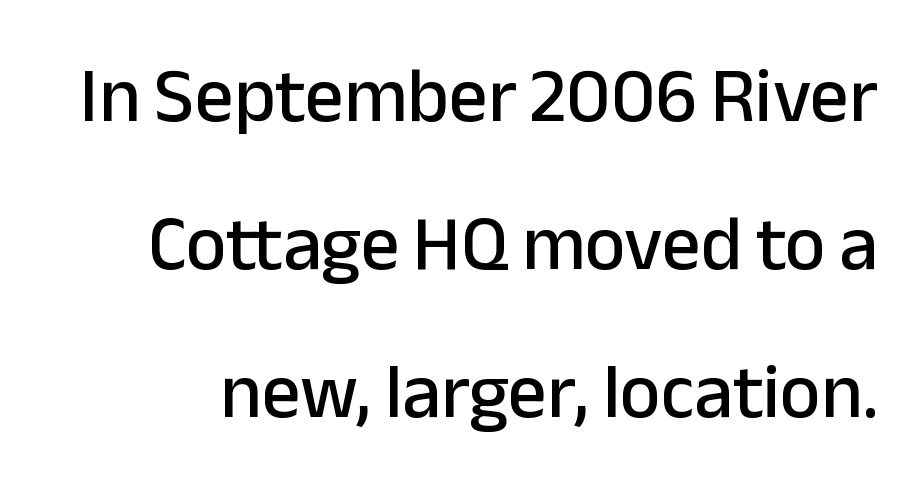
The image shows 77 px sans-serif type, upright; set loose line spacing (1.92x), normal letter spacing, not underlined; low stroke contrast and a medium x-height.
